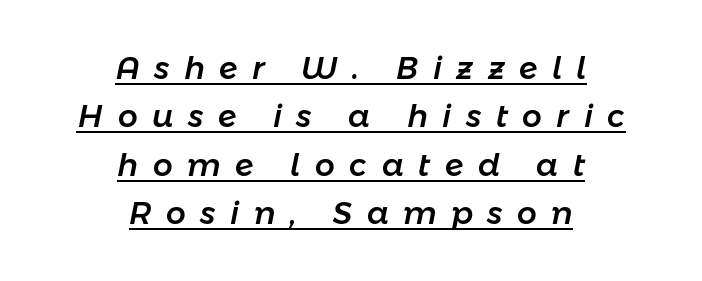
Q: Is the text italic (slanted)? A: Yes, it leans right by about 11 degrees.
Q: Is the text underlined? A: Yes.
Q: How is the paragraph aligned? A: Centered.
Q: Is the spacing between letters normal or unusually wide? A: Unusually wide.
Q: Is the spacing between lines tight, normal or loose? A: Normal.
Q: Width (condensed, normal, or wide)? A: Normal.
Q: Stroke contrast? A: Low.
Q: x-height? A: Medium.
Q: Monospaced? A: No.
